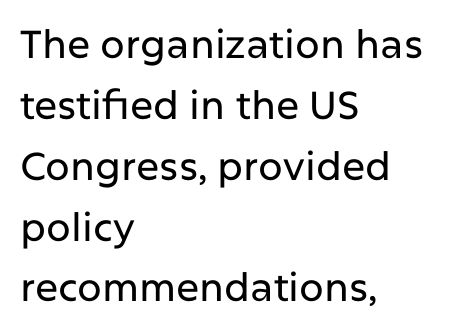
The image shows 39 px sans-serif type, upright; set left-aligned, normal line spacing (1.56x), normal letter spacing, not underlined; low stroke contrast and a medium x-height.
